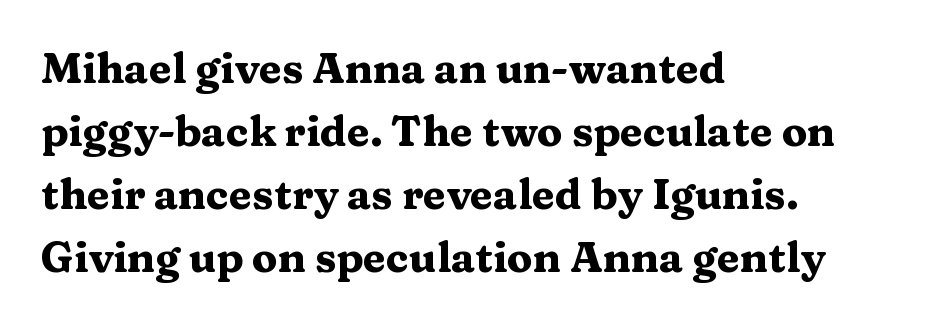
The specimen omits any rule beneath the text block's lines. If you measured baseline to baseline, you'd find a middling distance. Is this a fixed-width face? No — the glyphs have proportional, varying widths. Italic? Not at all — the glyphs are vertical. Letter spacing: default.
